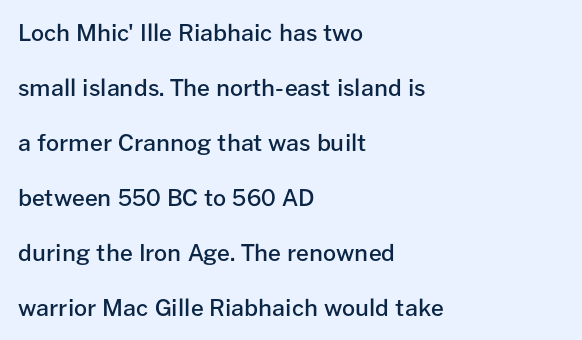
Casual observation: everything's shoved over to the left. The foot of each line stays bare and open. Stroke thickness is moderately raised; the sample reads as semibold. The lettering holds an erect, upright posture throughout. Characters follow at the spacing the type designer built in.
